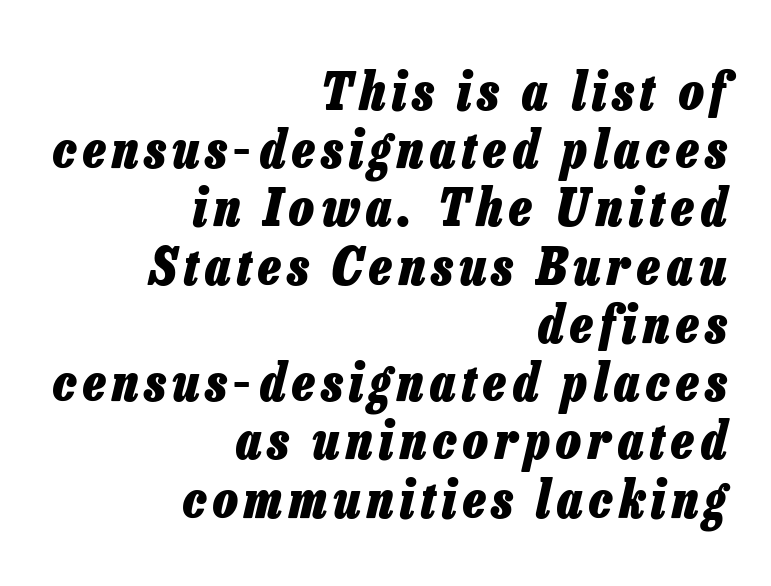
Q: Is the text bold? A: Yes.
Q: Is the text italic (slanted)? A: Yes, it leans right by about 13 degrees.
Q: Is the text underlined? A: No.
Q: How is the paragraph aligned? A: Right-aligned.
Q: Is the spacing between lines tight, normal or loose? A: Tight.
Q: Width (condensed, normal, or wide)? A: Condensed.
Q: Stroke contrast? A: Low.
Q: x-height? A: Medium.
Q: Monospaced? A: No.
